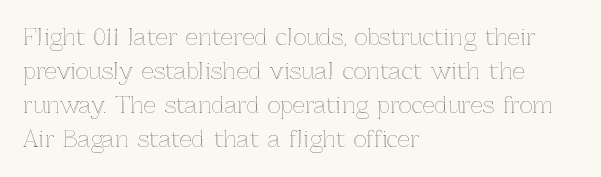
Students, observe: this is what conventionally led text looks like. This sample uses an upright cut, with every glyph sitting square on the baseline. A clean baseline with only descenders dipping below it. Each word holds together tightly as a unit, with standard inter-letter gaps.
